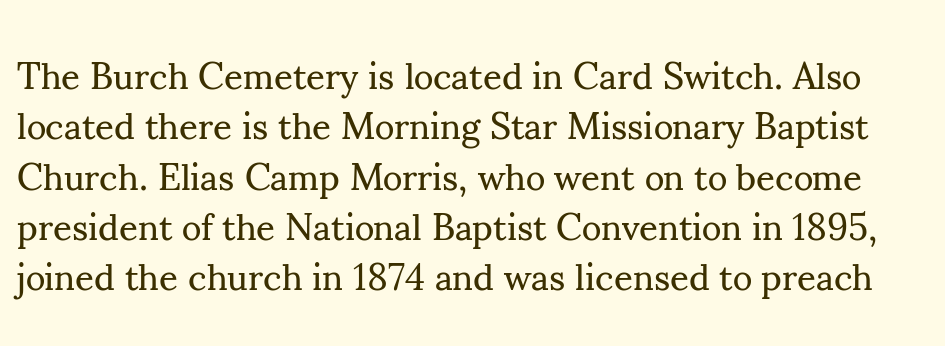
The type family on display is of the serif kind. Quick note: underline off. The type sits square on the baseline with zero lean. You could call the tracking neutral — neither tight nor loose. Think of a printed novel: that variable character pitch is what you see here. The vertical gap from one line to the next is medium.
